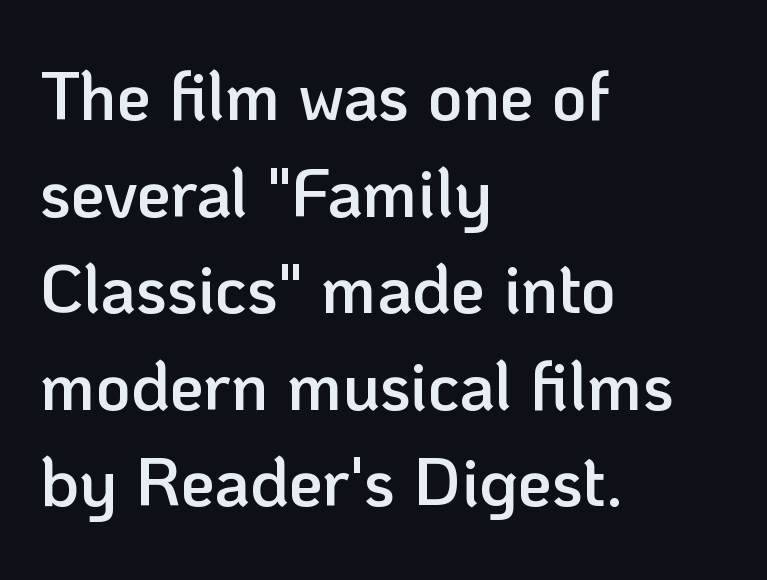
{"serif": "no", "italic": "no", "bold": "semi", "weight": "semibold", "width": "normal", "stroke_contrast": "low", "x_height": "medium", "monospaced": "no", "underline": "no", "align": "left", "line_spacing": "normal", "line_spacing_ratio": 1.42, "letter_spacing": "normal", "letter_spacing_em": 0.0, "glyph_px": 68}
